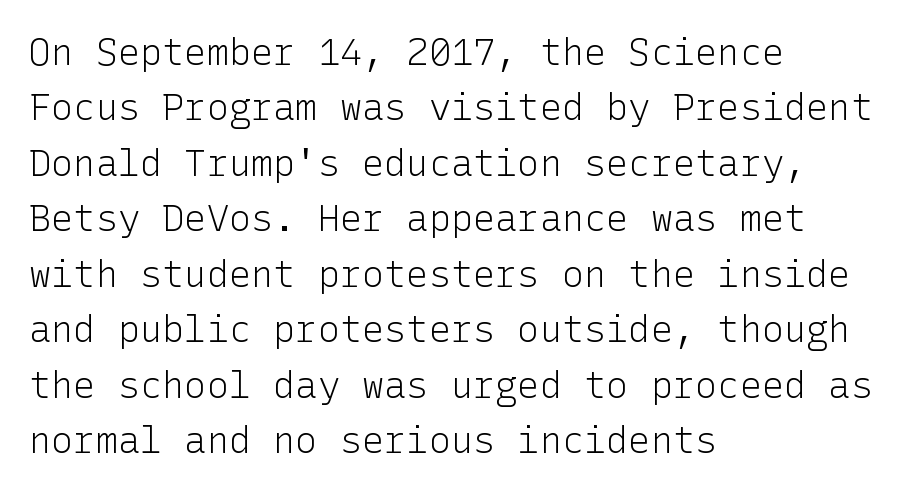
{"serif": "no", "italic": "no", "bold": "no", "weight": "light", "width": "normal", "stroke_contrast": "low", "x_height": "medium", "underline": "no", "align": "left", "line_spacing": "normal", "line_spacing_ratio": 1.5, "letter_spacing": "normal", "letter_spacing_em": 0.0, "glyph_px": 37}
